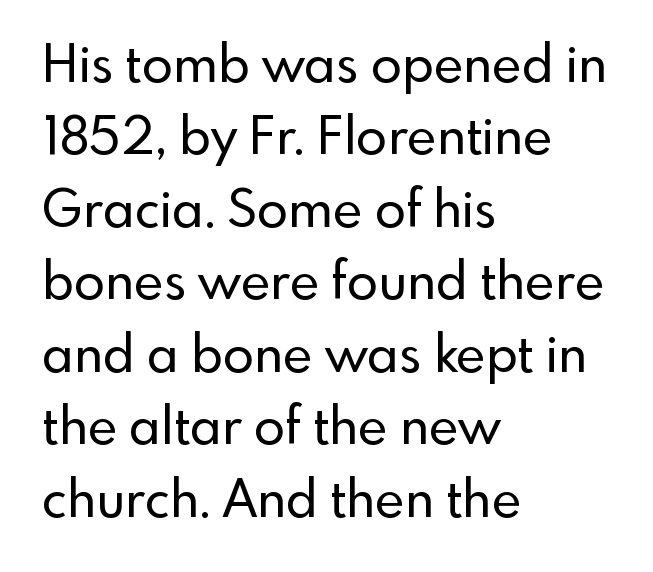
The image shows 51 px sans-serif type, upright; set left-aligned, normal line spacing (1.42x), normal letter spacing, not underlined; a small x-height.
